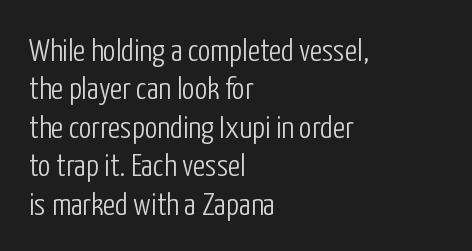
{"serif": "no", "italic": "no", "bold": "no", "weight": "light", "width": "condensed", "stroke_contrast": "low", "x_height": "medium", "monospaced": "no", "underline": "no", "align": "left", "line_spacing_ratio": 1.2, "letter_spacing": "normal", "letter_spacing_em": 0.0, "glyph_px": 32}
